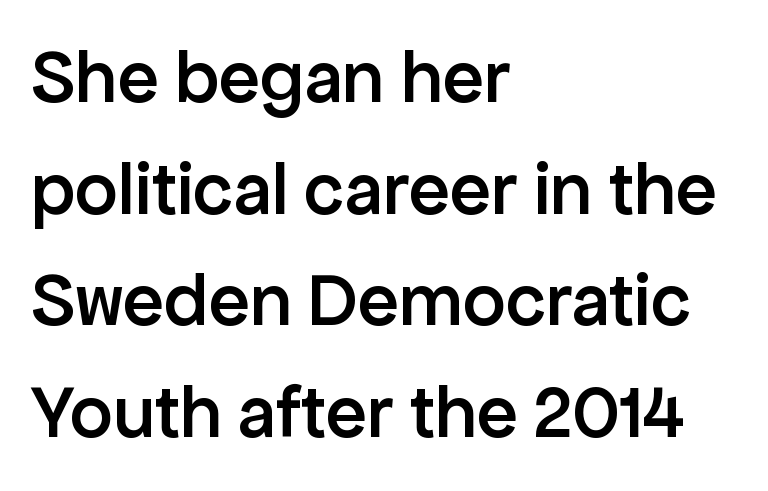
Line starts are locked; line ends wander. Look at the bottom of the vertical strokes: they stop flat, with no serifs. The typesetting leans somewhat heavy: a semibold. Characters remain perfectly vertical along every line. The face used here is rendered with its standard letterfit. Proportional: the letters do not fall into vertical columns.
